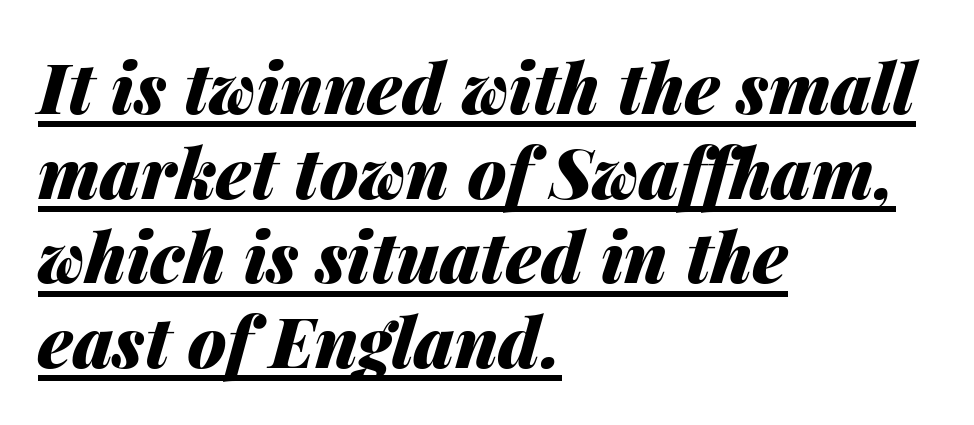
The image shows 70 px heavy type, italic (leaning right); set left-aligned, line spacing 1.21x, normal letter spacing, underlined; medium stroke contrast and a medium x-height.
